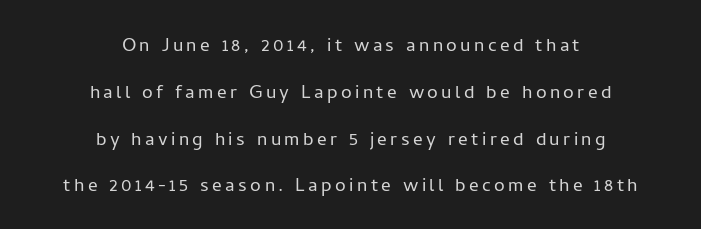
{"italic": "no", "bold": "no", "underline": "no", "align": "center", "line_spacing": "loose", "line_spacing_ratio": 1.95, "glyph_px": 24}
